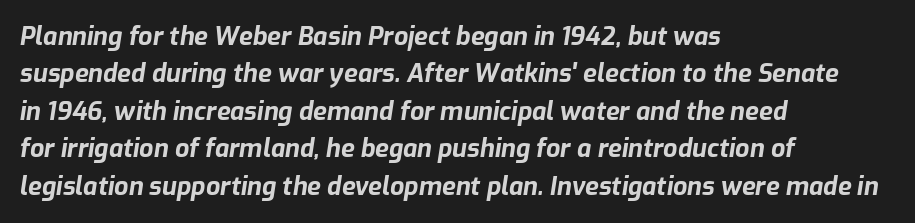
Leading matches the norm, producing a regular column. The strokes are fattened all the way to bold. Honestly, the letter spacing is just normal — you wouldn't notice it. Unmarked baselines from the first word to the last.
